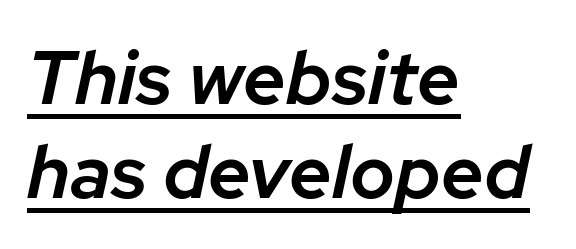
{"italic": "yes", "lean": "right", "slant_degrees": 12, "bold": "semi", "weight": "semibold", "width": "normal", "stroke_contrast": "low", "x_height": "medium", "monospaced": "no", "underline": "yes", "align": "left", "line_spacing": "normal", "line_spacing_ratio": 1.26, "letter_spacing": "normal", "letter_spacing_em": 0.0, "glyph_px": 75}
